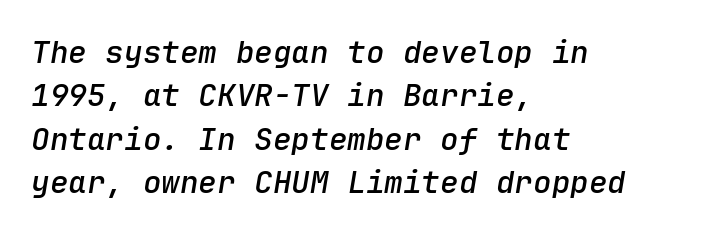
The face used here is monospaced, like something from a code editor. Leading matches the norm, producing a regular column. Notice how the stems are inclined rather than vertical — that's the hallmark of italics. Is the block centered? No — it sits flush against the left margin. Descenders hang freely into open space.
